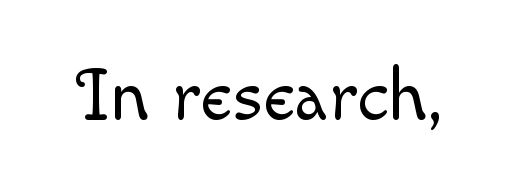
Q: Is the text bold? A: No.
Q: Is the text italic (slanted)? A: No, it is upright.
Q: Is the text underlined? A: No.
Q: Is the spacing between letters normal or unusually wide? A: Normal.
Q: Width (condensed, normal, or wide)? A: Normal.
Q: x-height? A: Small.
Q: Monospaced? A: No.
